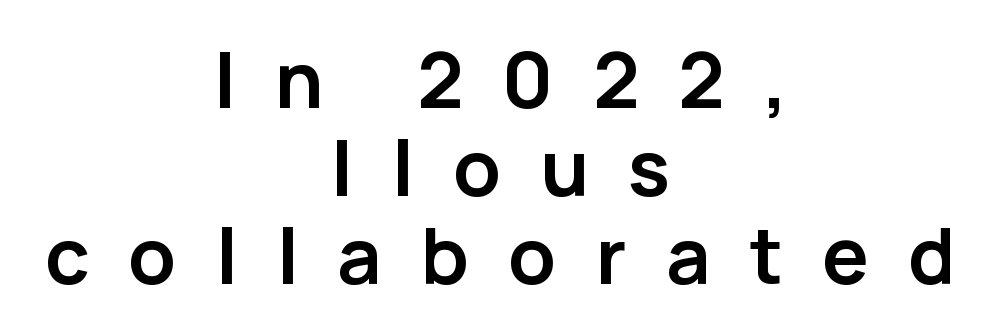
Is this a fixed-width face? No — the glyphs have proportional, varying widths. The area under the type is left untouched. The characters display no serif detailing; their extremities are plain. Line spacing here is tight. Compared with typical body copy, the letter spacing here is much looser. Posture: straight, roman, zero tilt.
